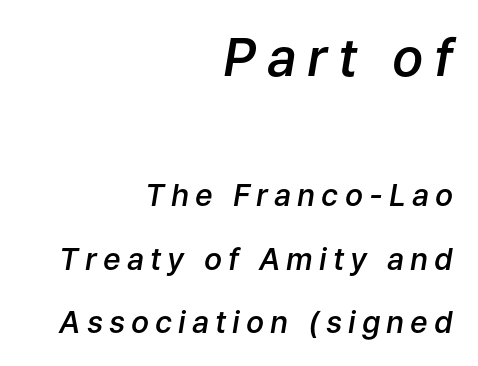
The passage shown has open, widely tracked lettering throughout. Character widths vary here, with narrow letters taking less room than wide ones. If you drew a line through each stem, it would be angled. This rendering features lettering with no underline. Reading down the column, the eye jumps a long way to each next line.
